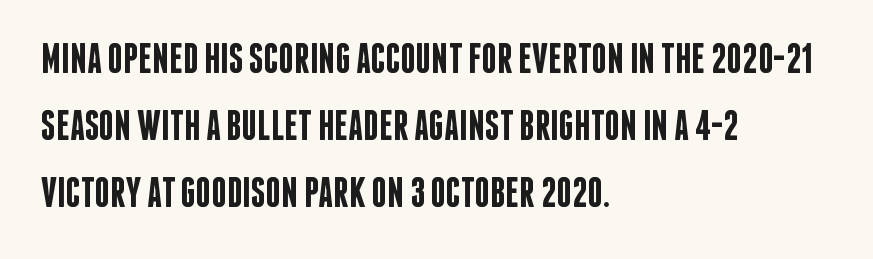
I'd describe the lettering as semibold — firm but not a full bold. The paragraph shown leans on its left margin. Beneath every word, the page is bare. Think of a printed novel: that variable character pitch is what you see here. Look at the tracking — it's just the regular setting, nothing added. Baseline-to-baseline distance is the conventional proportion of letter height.
